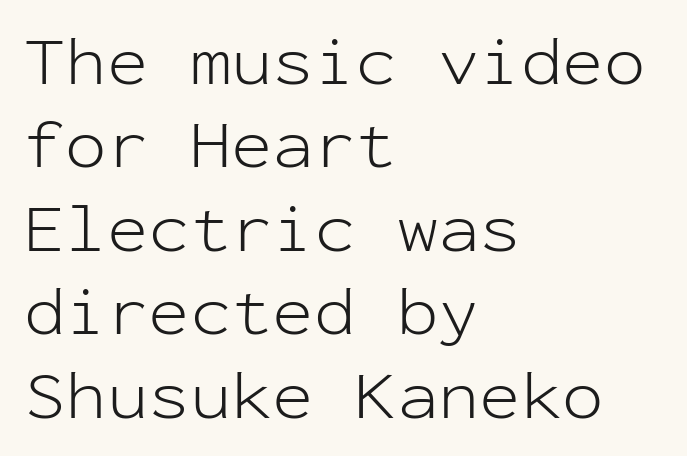
Only glyphs here, with clear space below each row. Style check: upright. The setting favours the left margin, as ordinary paragraphs usually do. The face used here is monospaced, like something from a code editor. Caption: standard tracking, unaltered. The passage shown is not bold in any degree.
